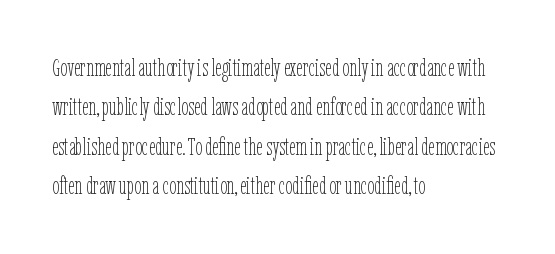
The image shows 25 px text type, upright; set left-aligned, normal line spacing (1.58x), normal letter spacing, not underlined.
